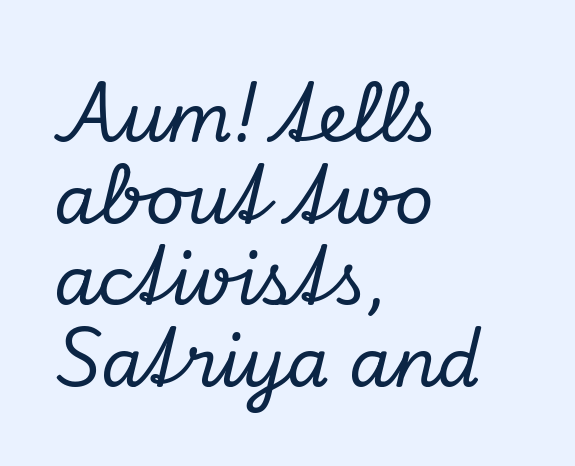
The image shows 68 px serif type, italic (leaning right); set left-aligned, line spacing 1.2x, normal letter spacing, not underlined; low stroke contrast and a small x-height.
